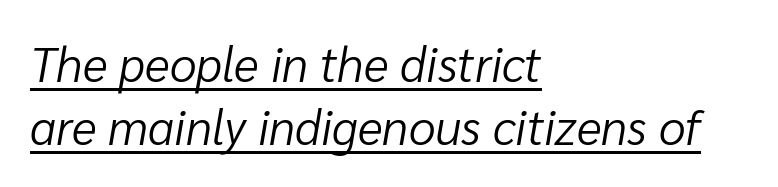
The characters are drawn with everyday or finer stroke widths. The lines in this sample share a left origin and differ only in where they stop. Beneath each row of characters lies a ruled line. What stands out about the letter spacing? Nothing — it is the standard amount.
